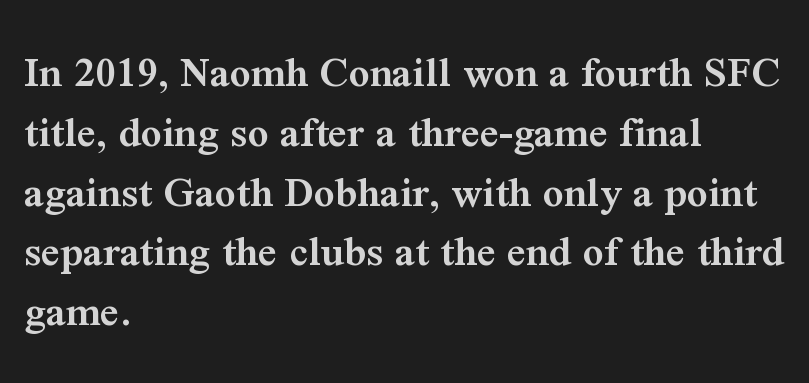
Q: Is the text bold? A: Semi-bold.
Q: Is the text italic (slanted)? A: No, it is upright.
Q: Is the typeface a serif or a sans-serif typeface? A: Serif.
Q: Is the text underlined? A: No.
Q: How is the paragraph aligned? A: Left-aligned.
Q: Is the spacing between letters normal or unusually wide? A: Normal.
Q: Is the spacing between lines tight, normal or loose? A: Normal.
Q: Width (condensed, normal, or wide)? A: Normal.
Q: Stroke contrast? A: Medium.
Q: x-height? A: Medium.
Q: Monospaced? A: No.
